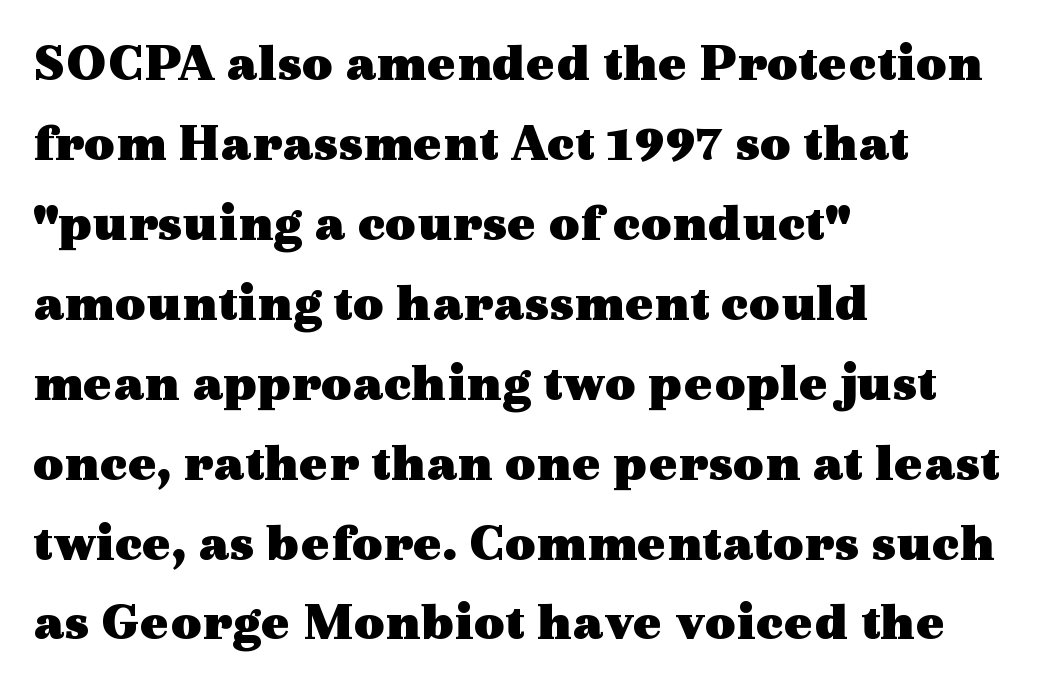
{"serif": "yes", "italic": "no", "bold": "yes", "weight": "heavy", "width": "wide", "x_height": "medium", "monospaced": "no", "underline": "no", "align": "left", "line_spacing": "normal", "line_spacing_ratio": 1.48, "letter_spacing": "normal", "letter_spacing_em": 0.0, "glyph_px": 54}
